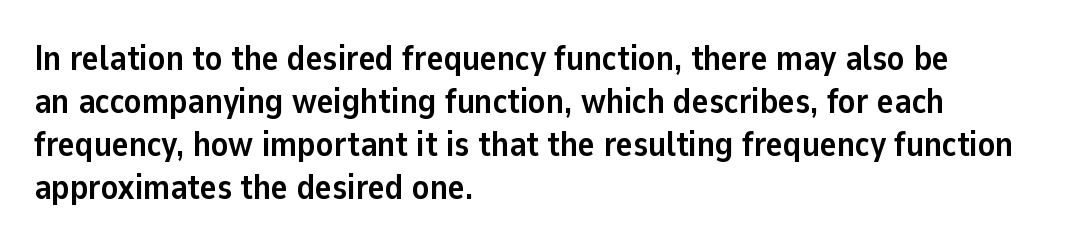
Q: Is the text bold? A: Yes.
Q: Is the text italic (slanted)? A: No, it is upright.
Q: Is the typeface a serif or a sans-serif typeface? A: Sans-serif.
Q: Is the text underlined? A: No.
Q: How is the paragraph aligned? A: Left-aligned.
Q: Is the spacing between letters normal or unusually wide? A: Normal.
Q: Width (condensed, normal, or wide)? A: Normal.
Q: Stroke contrast? A: Low.
Q: x-height? A: Medium.
Q: Monospaced? A: No.
